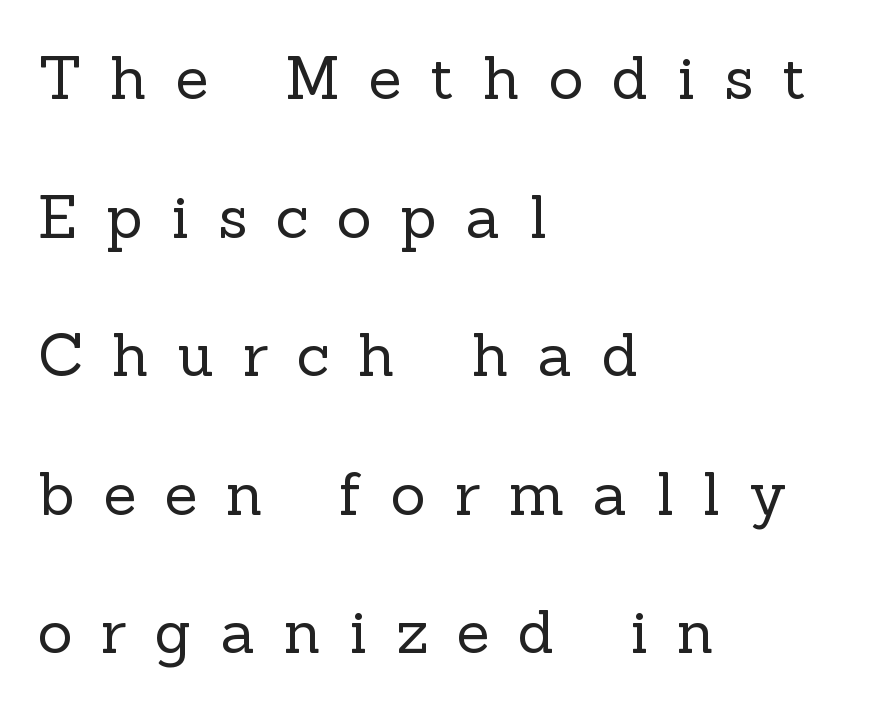
{"serif": "yes", "italic": "no", "bold": "no", "weight": "regular", "width": "normal", "x_height": "medium", "monospaced": "no", "underline": "no", "align": "left", "line_spacing": "loose", "line_spacing_ratio": 2.31, "letter_spacing": "wide", "letter_spacing_em": 0.48, "glyph_px": 60}
